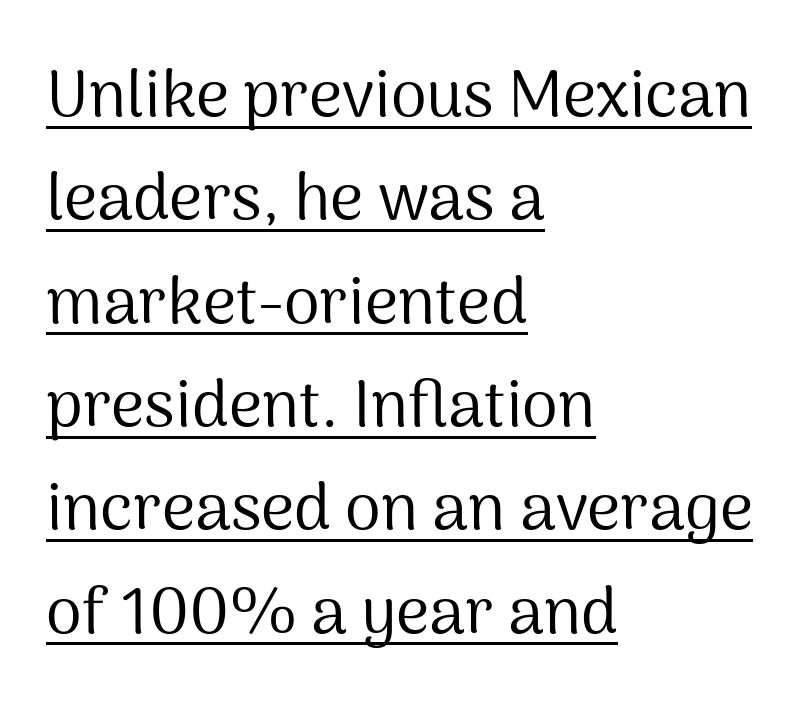
{"serif": "no", "italic": "no", "bold": "no", "weight": "regular", "width": "normal", "stroke_contrast": "medium", "x_height": "medium", "monospaced": "no", "underline": "yes", "align": "left", "line_spacing": "normal", "line_spacing_ratio": 1.59, "letter_spacing": "normal", "letter_spacing_em": 0.0, "glyph_px": 65}
